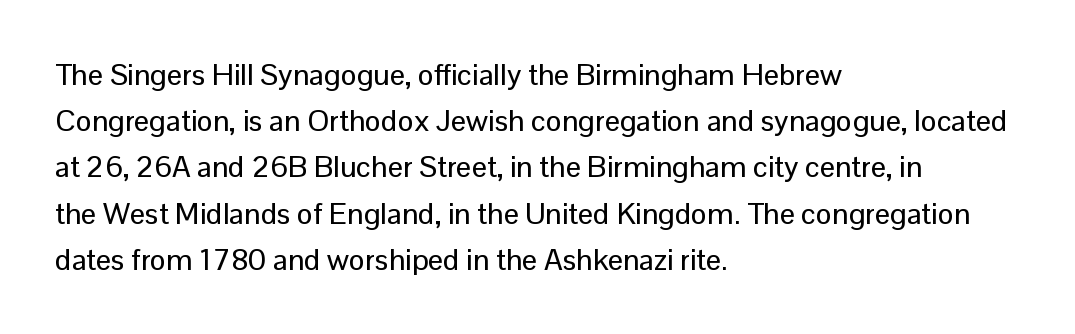
The image shows 30 px sans-serif type, upright; set left-aligned, normal line spacing (1.54x), normal letter spacing, not underlined; low stroke contrast and a medium x-height.
